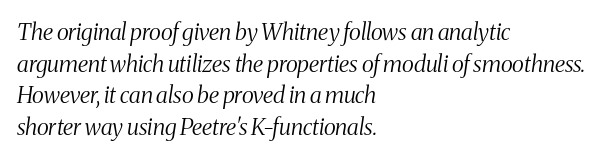
Q: Is the text bold? A: No.
Q: Is the text italic (slanted)? A: Yes, it leans right by about 8 degrees.
Q: Is the text underlined? A: No.
Q: How is the paragraph aligned? A: Left-aligned.
Q: Is the spacing between letters normal or unusually wide? A: Normal.
Q: Is the spacing between lines tight, normal or loose? A: Normal.
